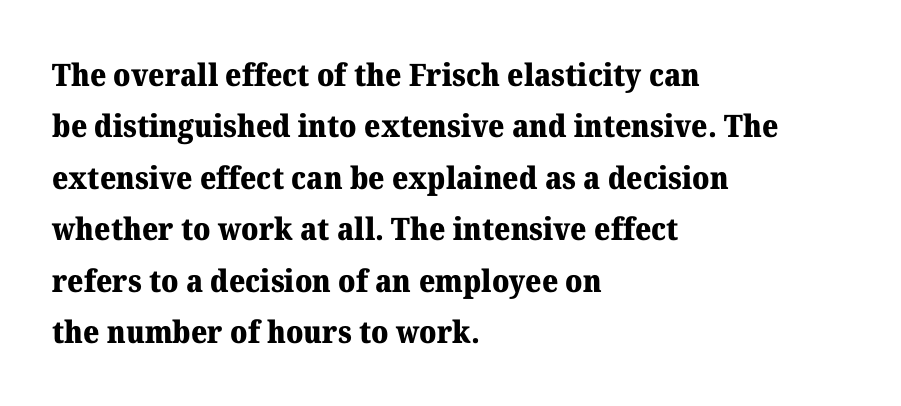
Q: Is the text bold? A: Yes.
Q: Is the text italic (slanted)? A: No, it is upright.
Q: Is the typeface a serif or a sans-serif typeface? A: Serif.
Q: Is the text underlined? A: No.
Q: How is the paragraph aligned? A: Left-aligned.
Q: Is the spacing between letters normal or unusually wide? A: Normal.
Q: Is the spacing between lines tight, normal or loose? A: Normal.
Q: Width (condensed, normal, or wide)? A: Normal.
Q: Stroke contrast? A: Medium.
Q: x-height? A: Medium.
Q: Monospaced? A: No.
